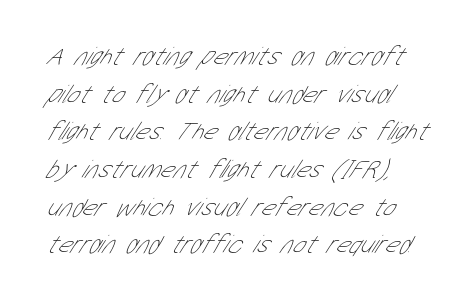
The image shows 26 px text type; set left-aligned, normal line spacing (1.45x), normal letter spacing, not underlined.
